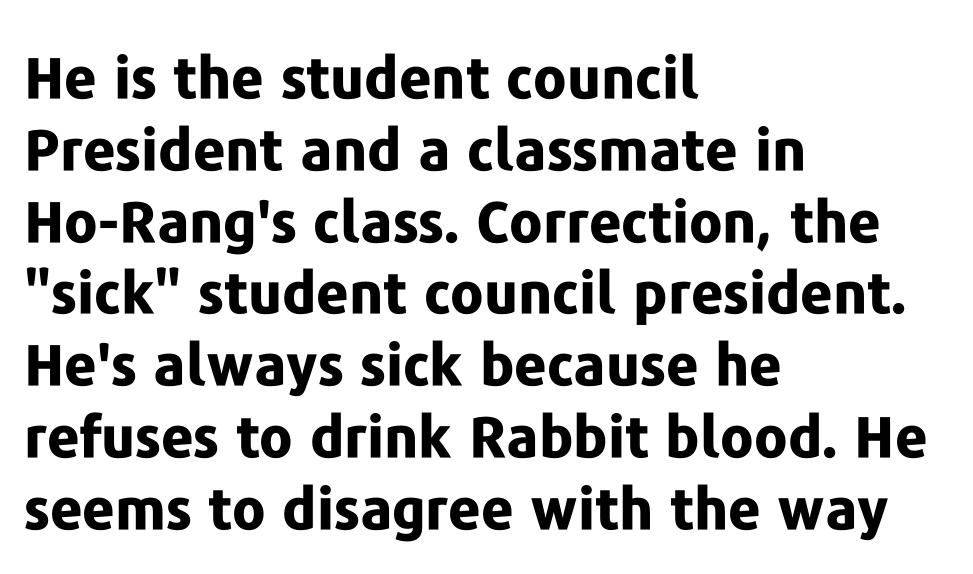
{"serif": "no", "italic": "no", "bold": "yes", "weight": "bold", "width": "normal", "stroke_contrast": "low", "x_height": "medium", "monospaced": "no", "underline": "no", "align": "left", "line_spacing": "normal", "line_spacing_ratio": 1.26, "letter_spacing": "normal", "letter_spacing_em": 0.0, "glyph_px": 57}
